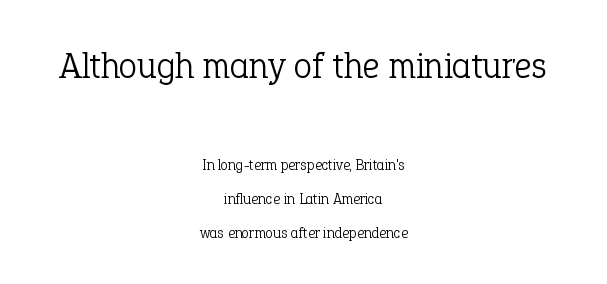
{"serif": "yes", "italic": "no", "bold": "no", "weight": "light", "width": "normal", "stroke_contrast": "low", "x_height": "medium", "monospaced": "no", "underline": "no", "align": "center", "line_spacing": "loose", "line_spacing_ratio": 2.28, "letter_spacing": "normal", "letter_spacing_em": 0.0, "larger_block": "first", "size_ratio": 2.47, "glyph_px": 37}
